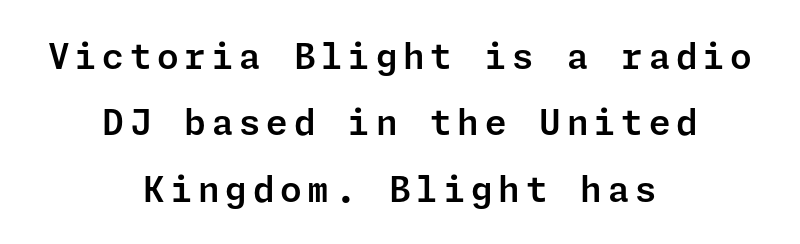
The image shows 35 px sans-serif type, upright; set centered, loose line spacing (1.9x), not underlined; low stroke contrast and a medium x-height.
